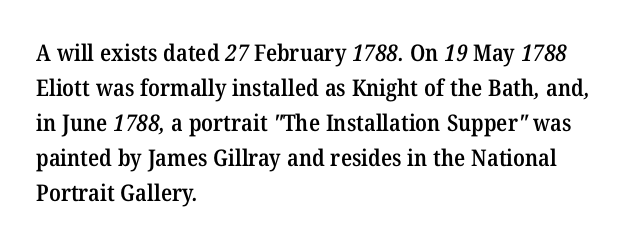
The line texture is even and compact thanks to regular tracking. Firm but not heavy-handed strokes: this text is semibold. The specimen omits any rule beneath the text block's lines. This rendering uses left alignment, leaving the right contour irregular. The space between consecutive lines is moderate.
